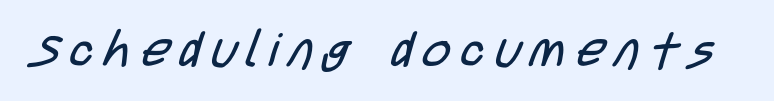
{"serif": "no", "bold": "no", "weight": "regular", "width": "condensed", "stroke_contrast": "low", "x_height": "large", "monospaced": "no", "underline": "no", "letter_spacing": "wide", "letter_spacing_em": 0.22, "glyph_px": 48}
